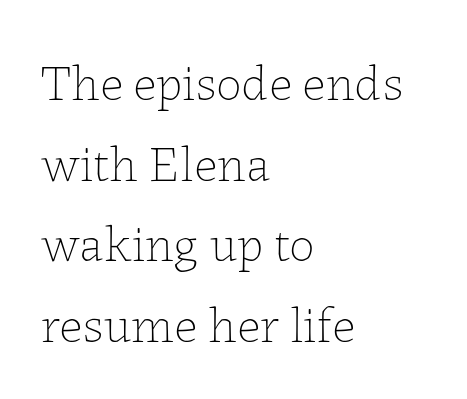
The words here are not underlined. Is this a fixed-width face? No — the glyphs have proportional, varying widths. Horizontal bands of white between lines are of average thickness. A typesetter would mark this as roman, not italic. Words appear dense and cohesive because spacing is normal.
